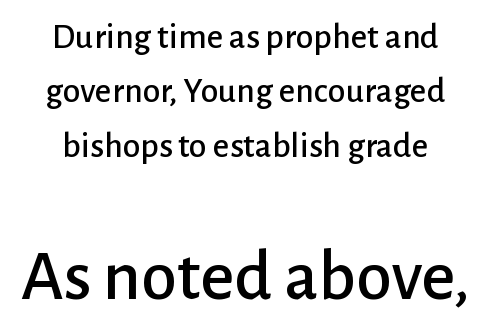
The image shows 73 px sans-serif type, upright; set normal line spacing (1.51x), normal letter spacing, not underlined; the second (bottom) block is 2.03x larger; low stroke contrast and a medium x-height.
